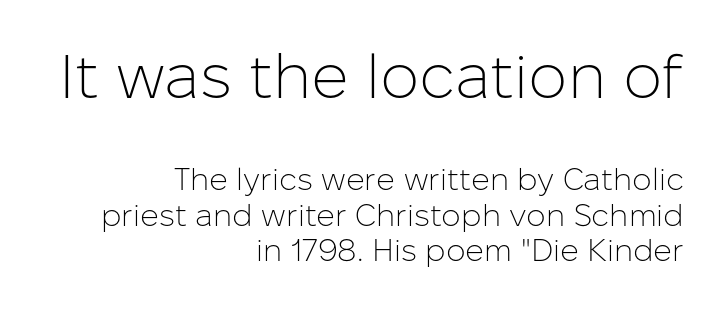
The image shows 62 px light sans-serif type, upright; set right-aligned, tight line spacing (1.14x), normal letter spacing, not underlined; the first (top) block is 2.0x larger; low stroke contrast and a medium x-height.
